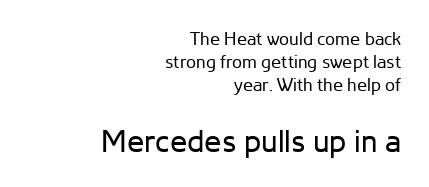
Q: Is the text bold? A: No.
Q: Is the text italic (slanted)? A: No, it is upright.
Q: Is the typeface a serif or a sans-serif typeface? A: Sans-serif.
Q: Is the text underlined? A: No.
Q: How is the paragraph aligned? A: Right-aligned.
Q: Is the spacing between letters normal or unusually wide? A: Normal.
Q: Is the spacing between lines tight, normal or loose? A: Normal.
Q: Which block of text is set in a larger size, the first (top) or the second (bottom)? A: The second (bottom) one.
Q: Width (condensed, normal, or wide)? A: Normal.
Q: Stroke contrast? A: Low.
Q: x-height? A: Medium.
Q: Monospaced? A: No.
